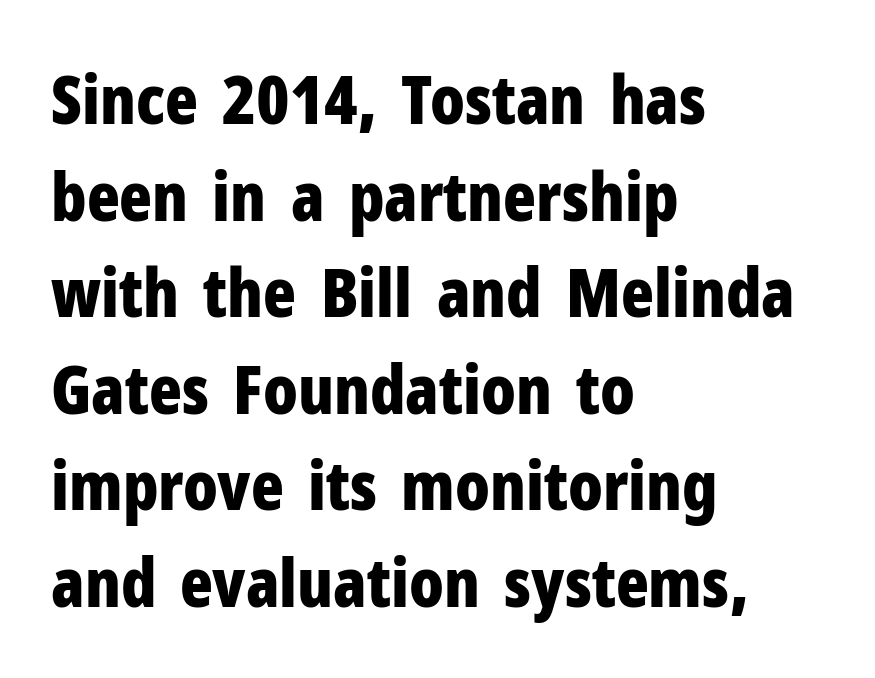
Q: Is the text bold? A: Yes.
Q: Is the text italic (slanted)? A: No, it is upright.
Q: Is the typeface a serif or a sans-serif typeface? A: Sans-serif.
Q: Is the text underlined? A: No.
Q: How is the paragraph aligned? A: Left-aligned.
Q: Is the spacing between letters normal or unusually wide? A: Normal.
Q: Is the spacing between lines tight, normal or loose? A: Normal.
Q: Width (condensed, normal, or wide)? A: Condensed.
Q: Stroke contrast? A: Low.
Q: x-height? A: Medium.
Q: Monospaced? A: No.
